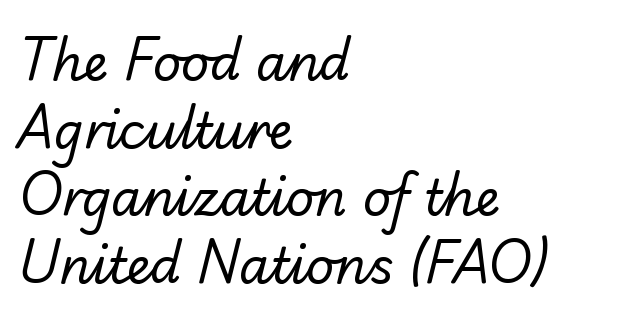
{"serif": "no", "bold": "no", "weight": "regular", "width": "normal", "stroke_contrast": "low", "x_height": "small", "monospaced": "no", "underline": "no", "align": "left", "line_spacing": "normal", "line_spacing_ratio": 1.38, "letter_spacing": "normal", "letter_spacing_em": 0.0, "glyph_px": 49}
